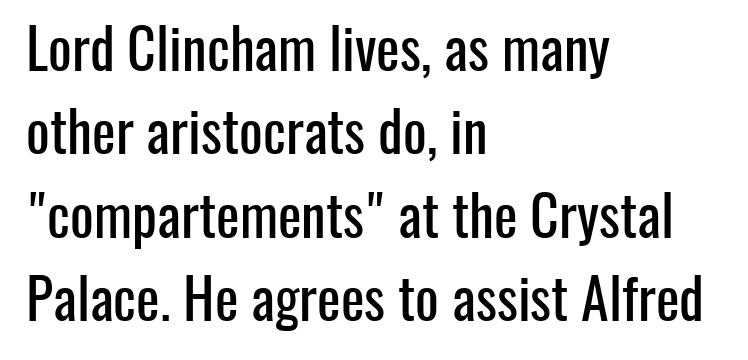
Q: Is the text italic (slanted)? A: No, it is upright.
Q: Is the typeface a serif or a sans-serif typeface? A: Sans-serif.
Q: Is the text underlined? A: No.
Q: How is the paragraph aligned? A: Left-aligned.
Q: Is the spacing between letters normal or unusually wide? A: Normal.
Q: Is the spacing between lines tight, normal or loose? A: Normal.
Q: Width (condensed, normal, or wide)? A: Condensed.
Q: Stroke contrast? A: Low.
Q: x-height? A: Medium.
Q: Monospaced? A: No.
